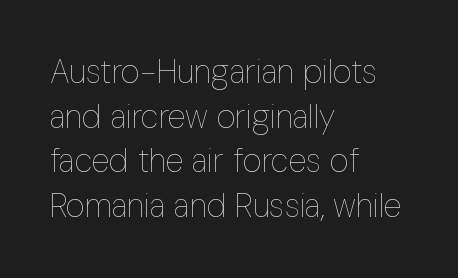
Nope, not italic — everything's standing straight. Leading: standard. Between one letter and the next there's only the usual sliver of space. The strokes are not fattened; the text isn't bold. The lines are quadded left. The passage shown is typed in a proportional face where columns would drift.
